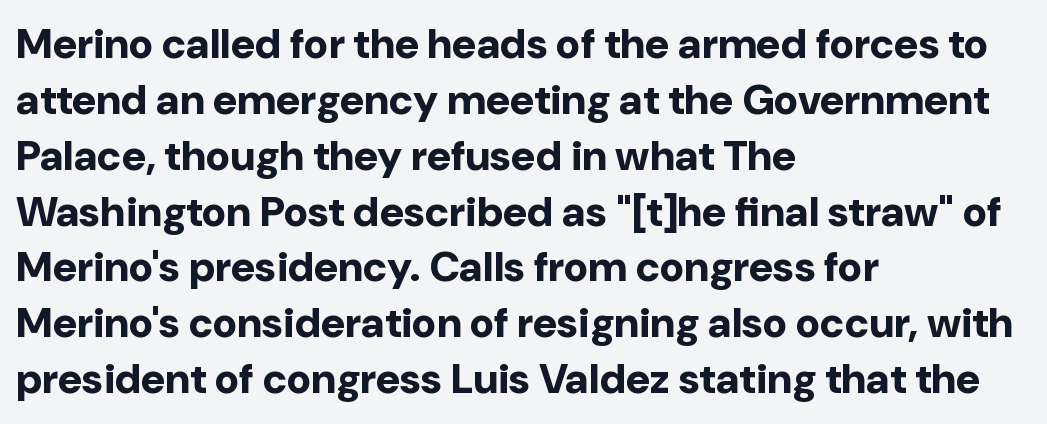
The image shows 42 px bold sans-serif type, upright; set left-aligned, normal line spacing (1.33x), normal letter spacing, not underlined; low stroke contrast and a medium x-height.
